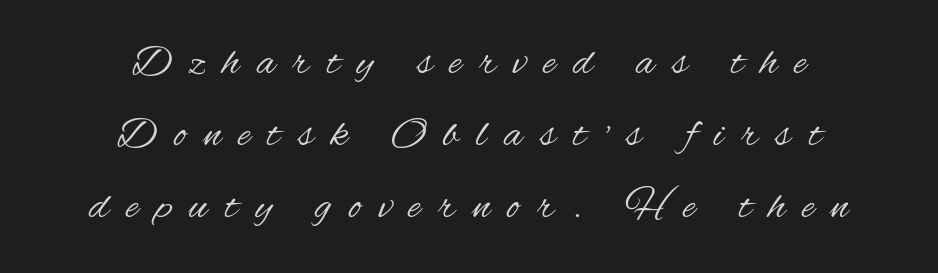
{"serif": "no", "bold": "no", "weight": "regular", "width": "condensed", "stroke_contrast": "medium", "x_height": "small", "monospaced": "no", "underline": "no", "align": "center", "line_spacing": "normal", "line_spacing_ratio": 1.67, "letter_spacing": "wide", "letter_spacing_em": 0.41, "glyph_px": 43}
